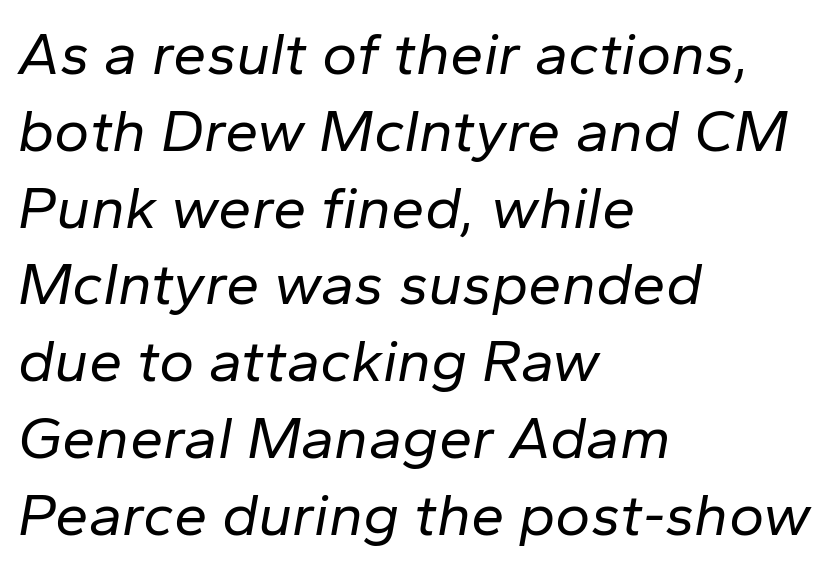
{"italic": "yes", "lean": "right", "slant_degrees": 10, "bold": "no", "weight": "regular", "width": "normal", "stroke_contrast": "low", "x_height": "medium", "monospaced": "no", "underline": "no", "align": "left", "line_spacing": "normal", "line_spacing_ratio": 1.28, "letter_spacing": "normal", "letter_spacing_em": 0.0, "glyph_px": 60}
